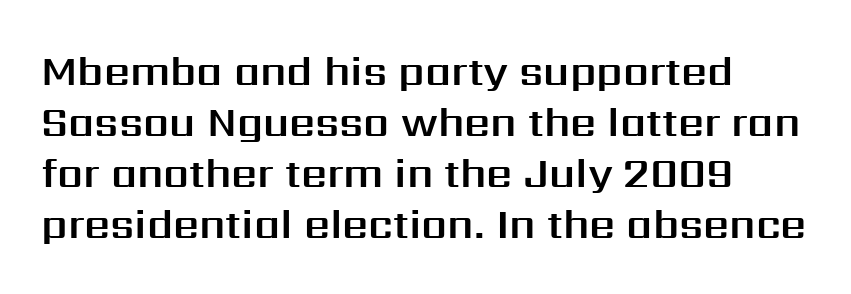
{"serif": "no", "italic": "no", "width": "normal", "stroke_contrast": "medium", "x_height": "medium", "monospaced": "no", "underline": "no", "line_spacing_ratio": 1.24, "letter_spacing": "normal", "letter_spacing_em": 0.0, "glyph_px": 41}
